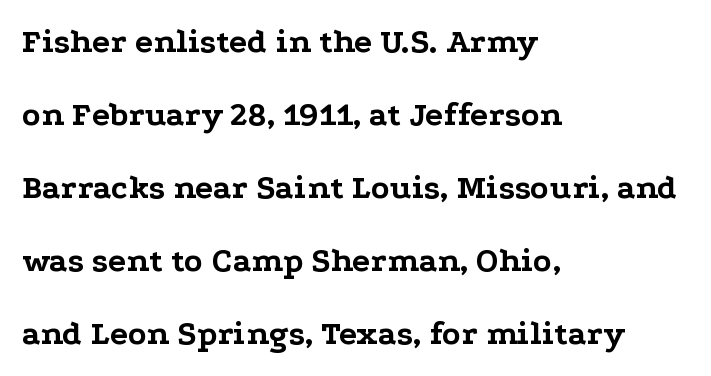
The image shows 34 px bold, wide serif type, upright; set left-aligned, loose line spacing (2.15x), normal letter spacing, not underlined; low stroke contrast and a medium x-height.
